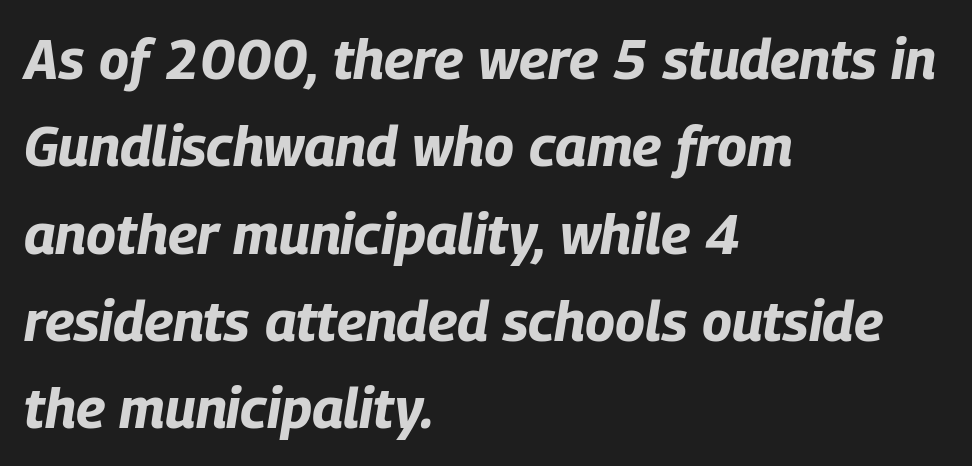
Between one letter and the next there's only the usual sliver of space. The axis of the letterforms is tilted away from vertical. Character widths vary here, with narrow letters taking less room than wide ones. Lines of text with bare space underneath. These lines sit exactly where default settings would place them. These words are printed bold, with thick strokes throughout.
